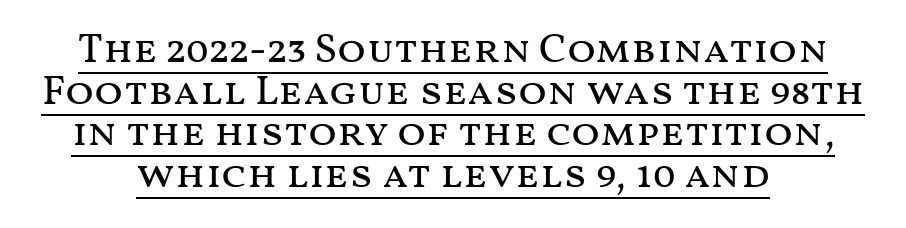
A typographer would call this underscored text. The lettering stays uniformly vertical, giving the passage a roman look. Words appear dense and cohesive because spacing is normal. Is the type heavy? It reads as light-to-regular instead. Looks like regular typesetting: each glyph gets only the width it needs.
